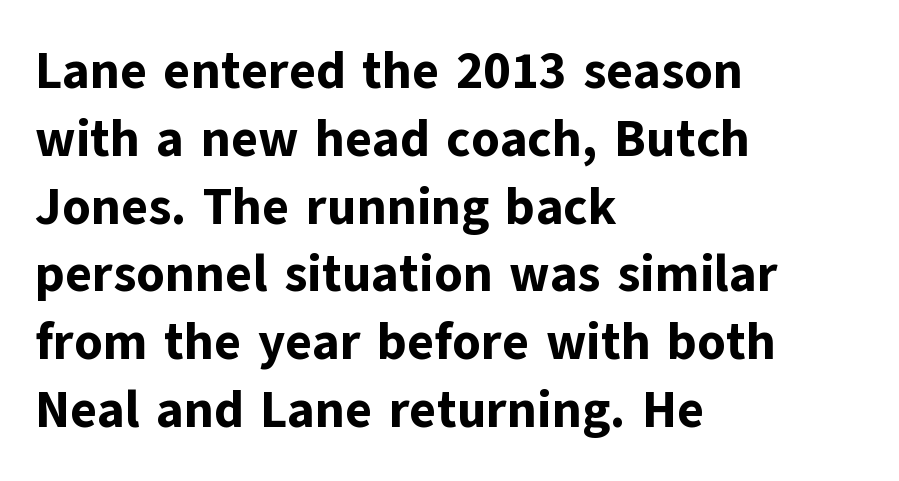
Q: Is the text bold? A: Yes.
Q: Is the text italic (slanted)? A: No, it is upright.
Q: Is the typeface a serif or a sans-serif typeface? A: Sans-serif.
Q: Is the text underlined? A: No.
Q: How is the paragraph aligned? A: Left-aligned.
Q: Is the spacing between letters normal or unusually wide? A: Normal.
Q: Is the spacing between lines tight, normal or loose? A: Normal.
Q: Width (condensed, normal, or wide)? A: Normal.
Q: Stroke contrast? A: Low.
Q: x-height? A: Medium.
Q: Monospaced? A: No.
